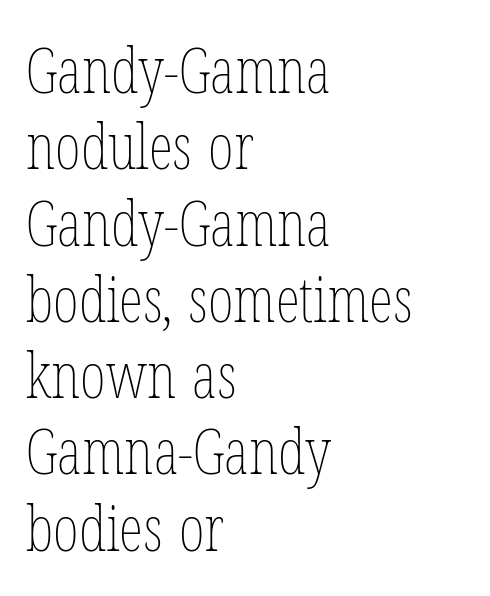
Students, note that the glyphs here touch the page at normal intervals. The specimen reads as upright at a glance. Each letter keeps its own natural width here, so spacing adapts to shape. The typesetting does not lean heavy: it is not bold. Unmarked baselines from the first word to the last. All the whitespace from short lines collects on the right.
